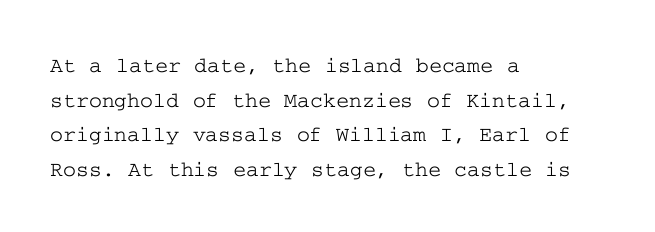
The image shows 22 px text type, upright; set left-aligned, normal line spacing (1.57x), normal letter spacing, not underlined.
